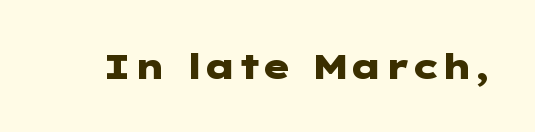
{"serif": "no", "italic": "no", "bold": "yes", "weight": "heavy", "width": "wide", "stroke_contrast": "low", "x_height": "medium", "underline": "no", "letter_spacing": "normal", "letter_spacing_em": 0.0, "glyph_px": 35}
